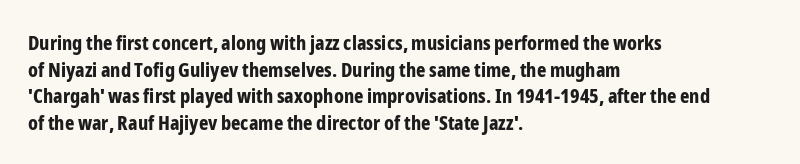
{"italic": "no", "bold": "yes", "underline": "no", "align": "left", "line_spacing": "normal", "line_spacing_ratio": 1.33, "letter_spacing": "normal", "letter_spacing_em": 0.0, "glyph_px": 20}
